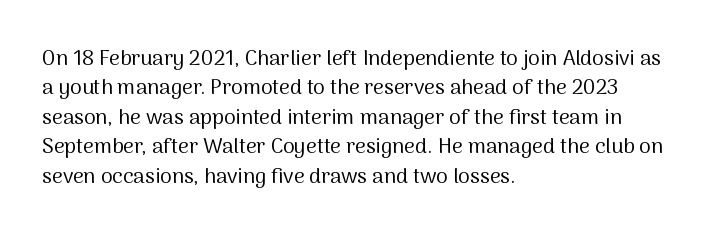
The image shows 21 px text type, upright; set left-aligned, normal line spacing (1.4x), normal letter spacing, not underlined.
